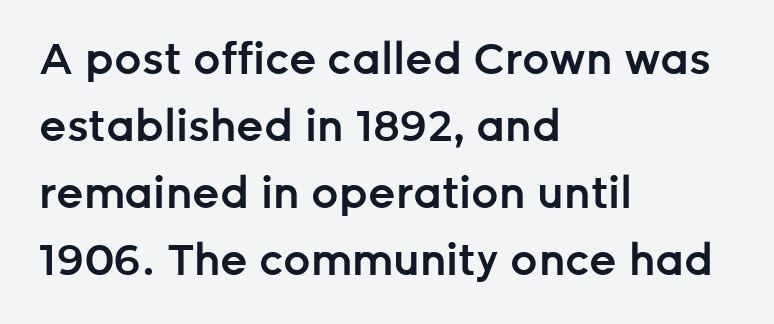
Q: Is the text bold? A: Semi-bold.
Q: Is the text italic (slanted)? A: No, it is upright.
Q: Is the typeface a serif or a sans-serif typeface? A: Sans-serif.
Q: Is the text underlined? A: No.
Q: How is the paragraph aligned? A: Left-aligned.
Q: Is the spacing between letters normal or unusually wide? A: Normal.
Q: Is the spacing between lines tight, normal or loose? A: Normal.
Q: Width (condensed, normal, or wide)? A: Normal.
Q: Stroke contrast? A: Low.
Q: x-height? A: Medium.
Q: Monospaced? A: No.
